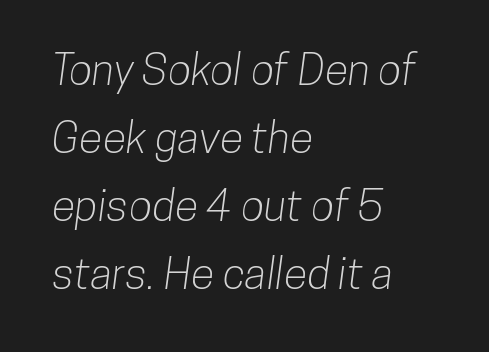
The image shows 43 px condensed sans-serif type; set left-aligned, normal line spacing (1.58x), normal letter spacing, not underlined; low stroke contrast and a medium x-height.
